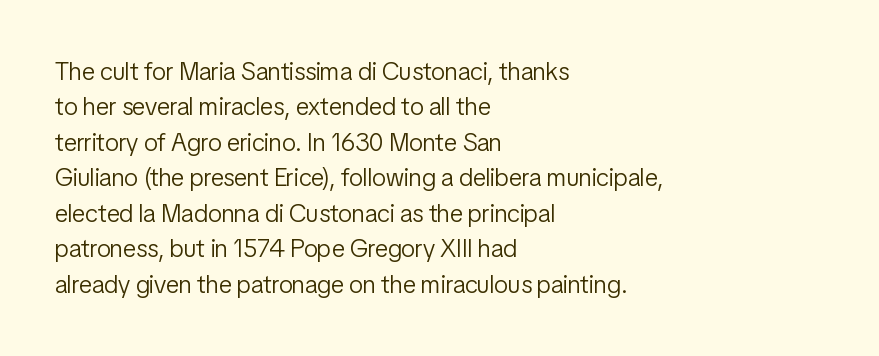
Q: Is the text bold? A: No.
Q: Is the text italic (slanted)? A: No, it is upright.
Q: Is the text underlined? A: No.
Q: How is the paragraph aligned? A: Left-aligned.
Q: Is the spacing between letters normal or unusually wide? A: Normal.
Q: Is the spacing between lines tight, normal or loose? A: Normal.
